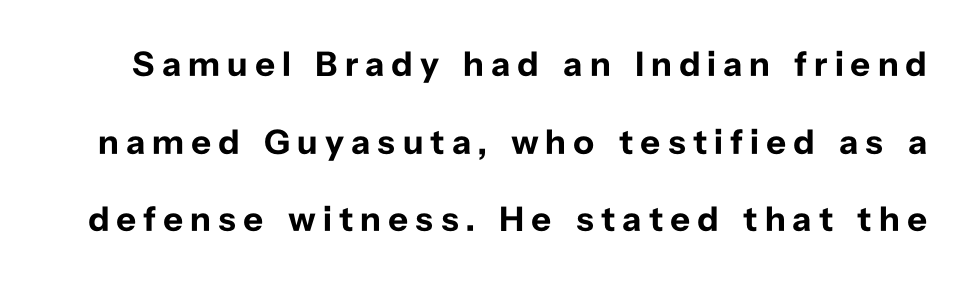
Characters remain perfectly vertical along every line. Caption: bold face, heavy strokes. Unmarked baselines from the first word to the last. Glyph-to-glyph distance is far greater than everyday printed text. Note: no serifs on the glyphs.
